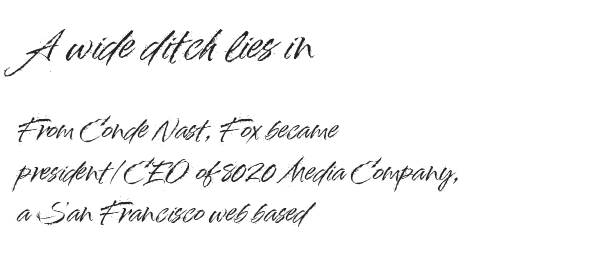
The image shows 39 px sans-serif type; set left-aligned, normal line spacing (1.59x), normal letter spacing, not underlined; the first (top) block is 1.5x larger; high stroke contrast and a small x-height.
